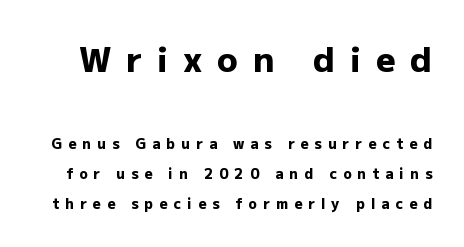
Q: Is the text bold? A: Yes.
Q: Is the text italic (slanted)? A: No, it is upright.
Q: Is the typeface a serif or a sans-serif typeface? A: Sans-serif.
Q: Is the text underlined? A: No.
Q: Is the spacing between letters normal or unusually wide? A: Unusually wide.
Q: Is the spacing between lines tight, normal or loose? A: Loose.
Q: Which block of text is set in a larger size, the first (top) or the second (bottom)? A: The first (top) one.
Q: Width (condensed, normal, or wide)? A: Normal.
Q: Stroke contrast? A: Low.
Q: x-height? A: Medium.
Q: Monospaced? A: No.
